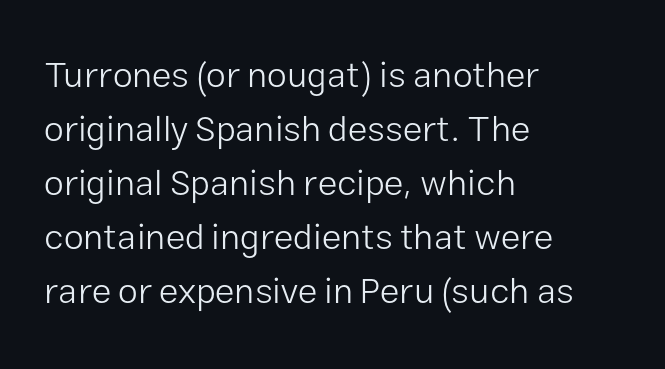
{"serif": "no", "italic": "no", "bold": "no", "weight": "light", "width": "normal", "stroke_contrast": "low", "x_height": "medium", "monospaced": "no", "underline": "no", "align": "left", "line_spacing": "normal", "line_spacing_ratio": 1.5, "letter_spacing": "normal", "letter_spacing_em": 0.0, "glyph_px": 36}
